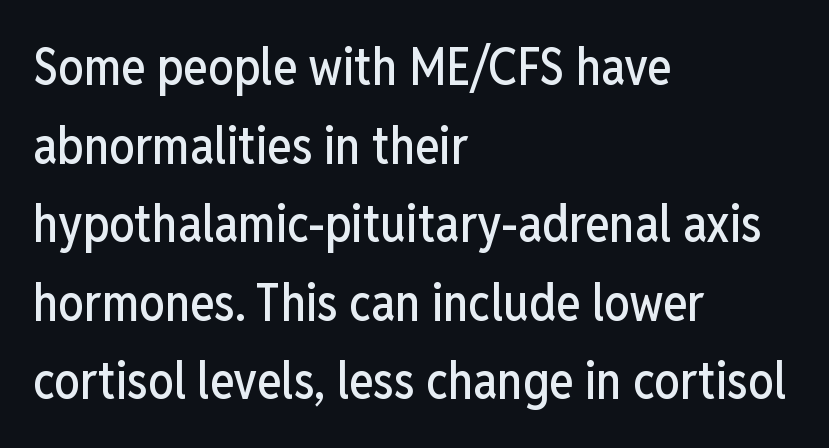
The image shows 51 px condensed sans-serif type, upright; set left-aligned, normal line spacing (1.54x), normal letter spacing, not underlined; low stroke contrast and a medium x-height.
